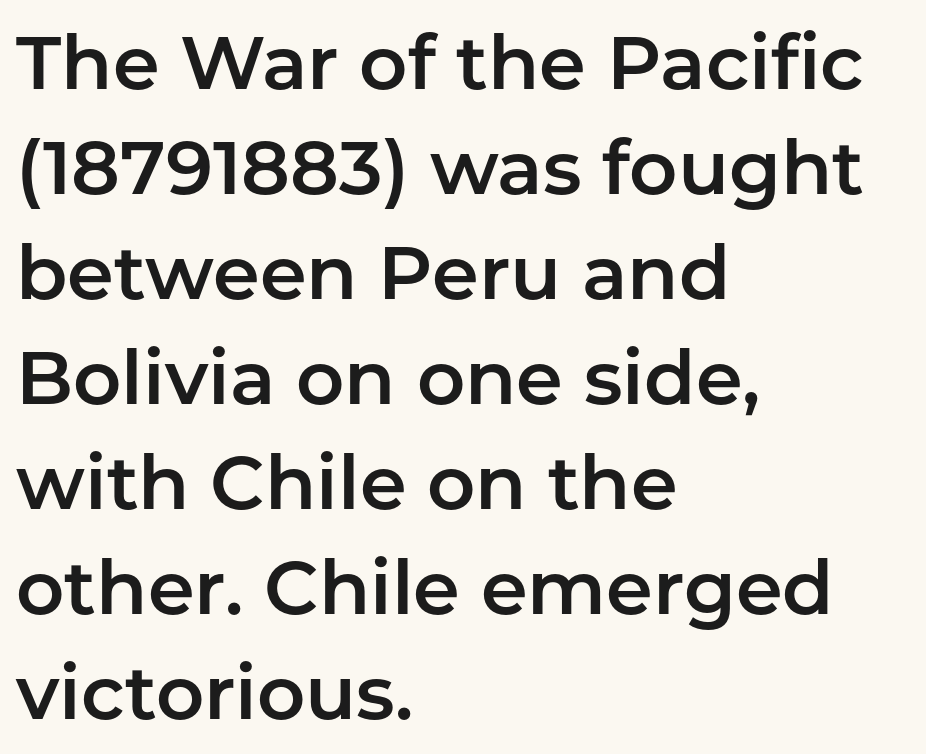
The image shows 75 px sans-serif type, upright; set left-aligned, normal line spacing (1.4x), normal letter spacing, not underlined; low stroke contrast and a medium x-height.
